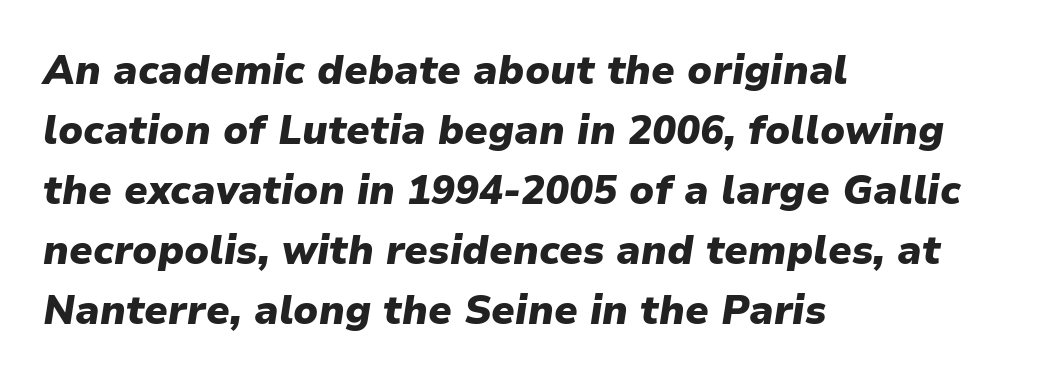
Leading: standard. The specimen omits any rule beneath the text block's lines. The font's italic variant was chosen for this text. You could call the tracking neutral — neither tight nor loose. These words are printed bold, with thick strokes throughout. A typesetter would call this proportional, since set widths differ per character.
